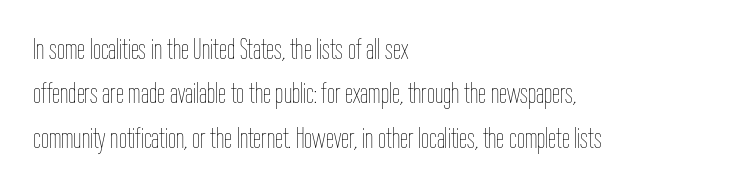
The image shows 29 px thin, condensed type, upright; set left-aligned, normal line spacing (1.53x), normal letter spacing, not underlined; low stroke contrast and a medium x-height.
